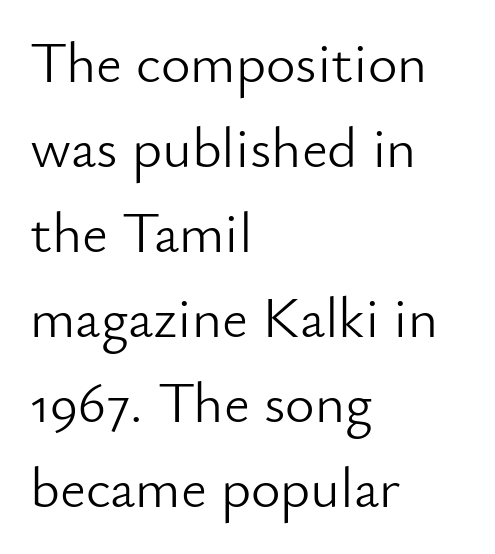
The image shows 57 px light sans-serif type, upright; set left-aligned, normal line spacing (1.49x), normal letter spacing, not underlined; low stroke contrast and a small x-height.
